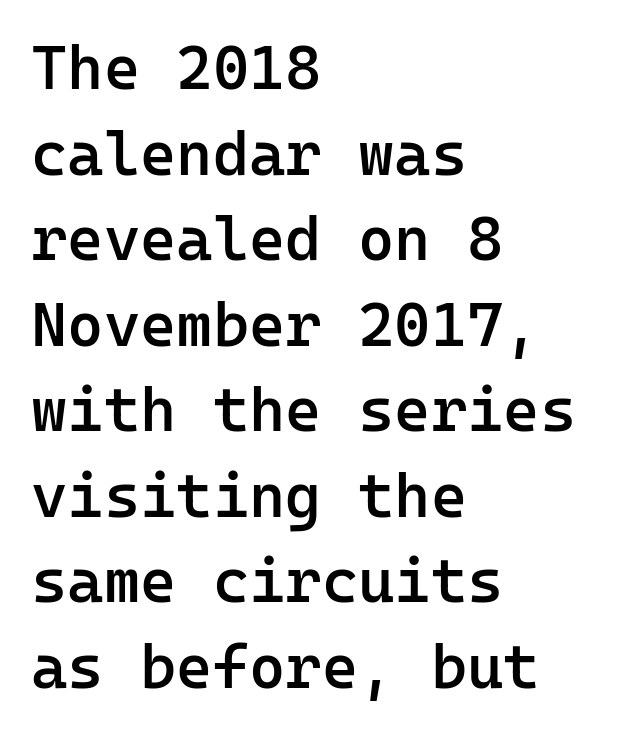
Serifs: no, the terminals of the letterforms are clean. This block has exactly the height ordinary leading produces. Inter-character spacing is left at the font's built-in metrics. The axis of the letterforms is exactly vertical. Underline: absent. A fair bit of extra ink — the face is semibold, not bold.
